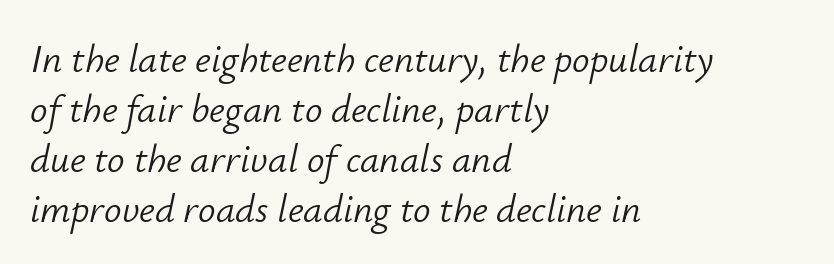
Q: Is the text bold? A: No.
Q: Is the text italic (slanted)? A: Yes, it leans right by about 12 degrees.
Q: Is the text underlined? A: No.
Q: How is the paragraph aligned? A: Left-aligned.
Q: Is the spacing between letters normal or unusually wide? A: Normal.
Q: Is the spacing between lines tight, normal or loose? A: Normal.
Q: Width (condensed, normal, or wide)? A: Normal.
Q: Stroke contrast? A: Low.
Q: x-height? A: Small.
Q: Monospaced? A: No.
